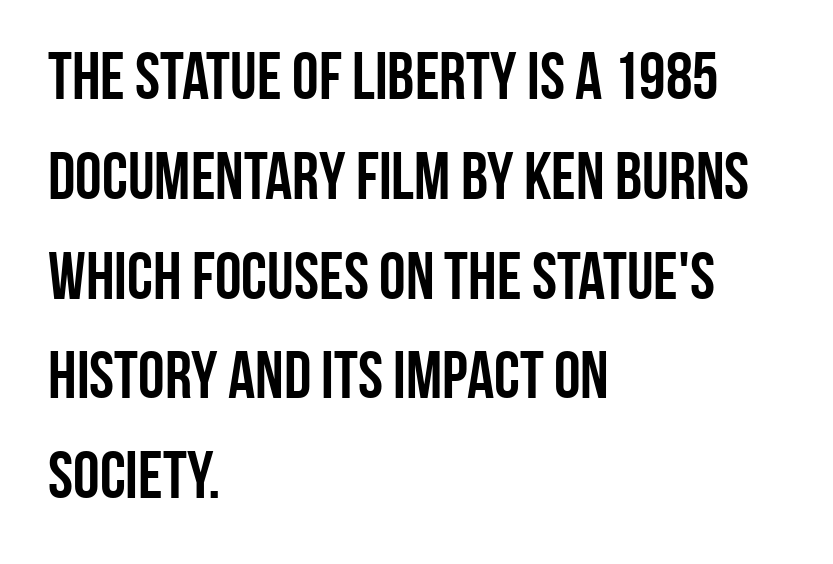
Q: Is the text bold? A: Yes.
Q: Is the text italic (slanted)? A: No, it is upright.
Q: Is the typeface a serif or a sans-serif typeface? A: Sans-serif.
Q: Is the text underlined? A: No.
Q: How is the paragraph aligned? A: Left-aligned.
Q: Is the spacing between letters normal or unusually wide? A: Normal.
Q: Is the spacing between lines tight, normal or loose? A: Normal.
Q: Width (condensed, normal, or wide)? A: Condensed.
Q: Stroke contrast? A: Low.
Q: x-height? A: Large.
Q: Monospaced? A: No.
